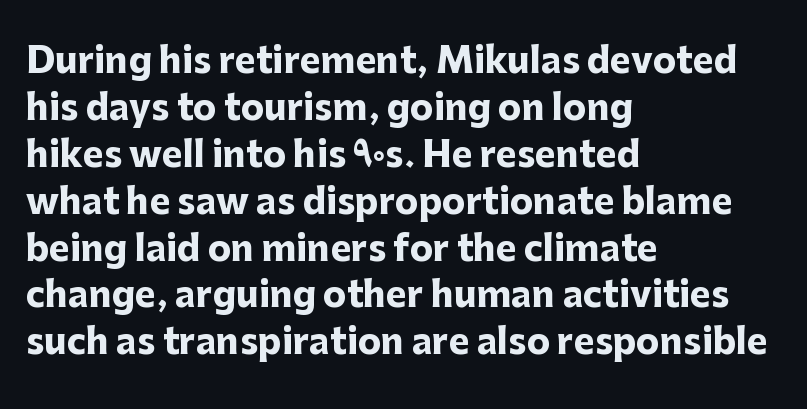
The specimen reads as upright at a glance. Each new line begins a customary step beneath the previous one. This sample has the flowing, uneven cadence of proportional lettering. Typeset ragged right — the left edge is the straight one.
